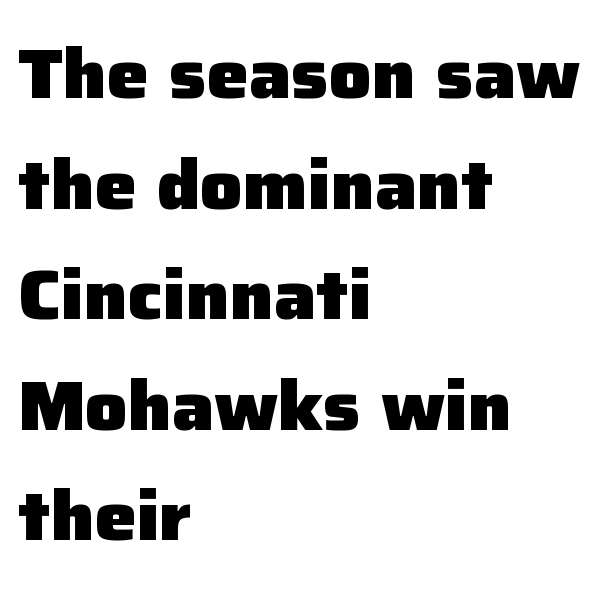
Q: Is the text bold? A: Yes.
Q: Is the text italic (slanted)? A: No, it is upright.
Q: Is the typeface a serif or a sans-serif typeface? A: Sans-serif.
Q: Is the text underlined? A: No.
Q: How is the paragraph aligned? A: Left-aligned.
Q: Is the spacing between letters normal or unusually wide? A: Normal.
Q: Is the spacing between lines tight, normal or loose? A: Normal.
Q: Width (condensed, normal, or wide)? A: Normal.
Q: Stroke contrast? A: Low.
Q: x-height? A: Medium.
Q: Monospaced? A: No.
